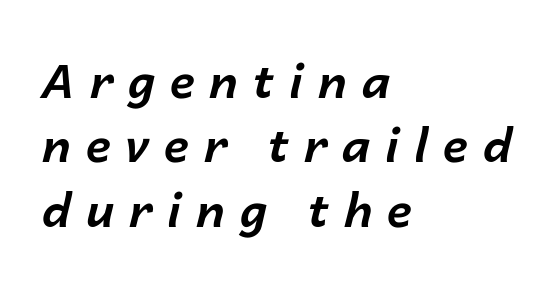
The image shows 47 px bold type, italic (leaning right); set left-aligned, normal line spacing (1.37x), unusually wide letter spacing (+0.31 em), not underlined; low stroke contrast and a medium x-height.
